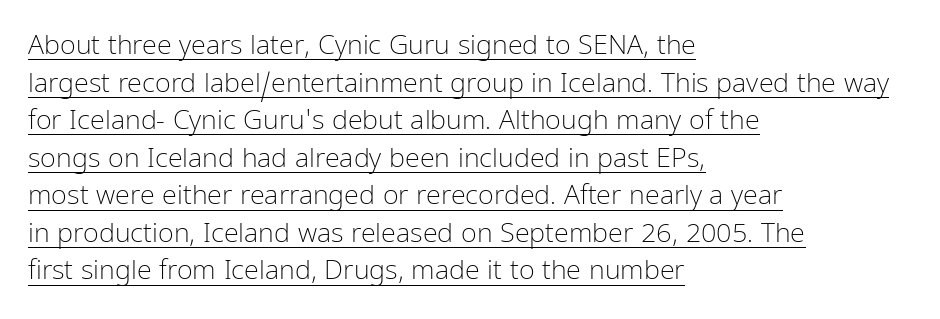
{"italic": "no", "bold": "no", "underline": "yes", "align": "left", "line_spacing": "normal", "line_spacing_ratio": 1.39, "letter_spacing": "normal", "letter_spacing_em": 0.0, "glyph_px": 27}
